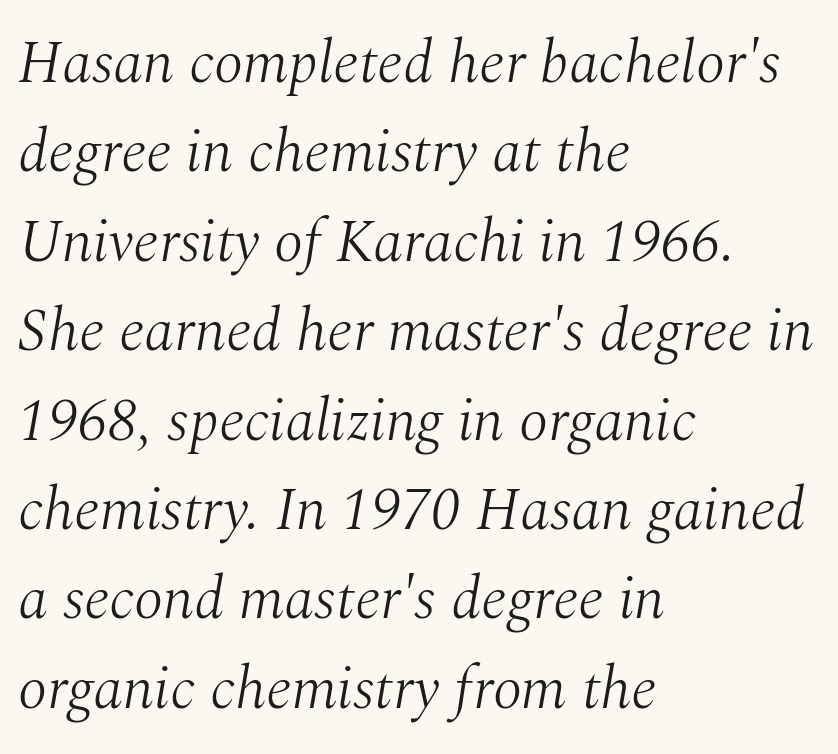
Q: Is the text bold? A: No.
Q: Is the text italic (slanted)? A: Yes, it leans right by about 10 degrees.
Q: Is the typeface a serif or a sans-serif typeface? A: Serif.
Q: Is the text underlined? A: No.
Q: How is the paragraph aligned? A: Left-aligned.
Q: Is the spacing between letters normal or unusually wide? A: Normal.
Q: Is the spacing between lines tight, normal or loose? A: Normal.
Q: Width (condensed, normal, or wide)? A: Normal.
Q: Stroke contrast? A: Medium.
Q: x-height? A: Medium.
Q: Monospaced? A: No.
